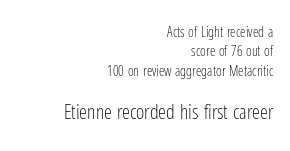
Q: Is the text bold? A: No.
Q: Is the text italic (slanted)? A: No, it is upright.
Q: Is the text underlined? A: No.
Q: How is the paragraph aligned? A: Right-aligned.
Q: Is the spacing between letters normal or unusually wide? A: Normal.
Q: Is the spacing between lines tight, normal or loose? A: Normal.
Q: Which block of text is set in a larger size, the first (top) or the second (bottom)? A: The second (bottom) one.
